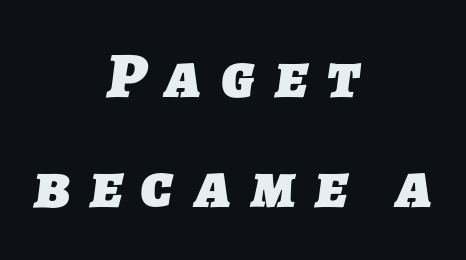
The image shows 65 px heavy sans-serif type; set centered, normal line spacing (1.69x), unusually wide letter spacing (+0.3 em), not underlined; low stroke contrast and a medium x-height.
